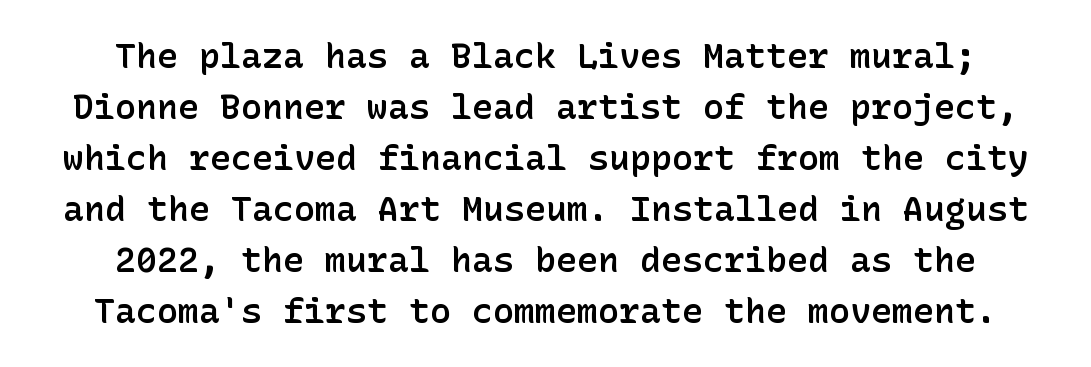
The image shows 35 px semibold sans-serif type, upright; set centered, normal line spacing (1.46x), normal letter spacing, not underlined; low stroke contrast and a medium x-height.
